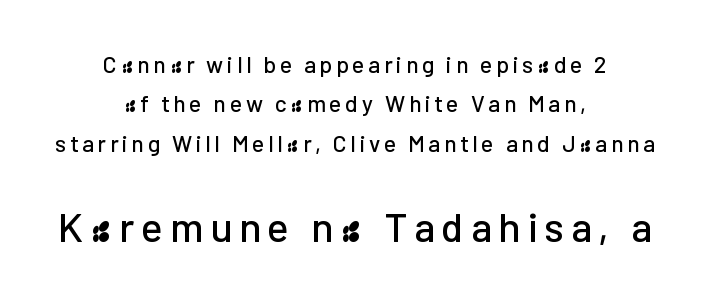
{"serif": "no", "italic": "no", "width": "normal", "stroke_contrast": "low", "x_height": "medium", "monospaced": "no", "underline": "no", "align": "center", "line_spacing_ratio": 1.71, "larger_block": "second", "size_ratio": 1.78, "glyph_px": 41}
